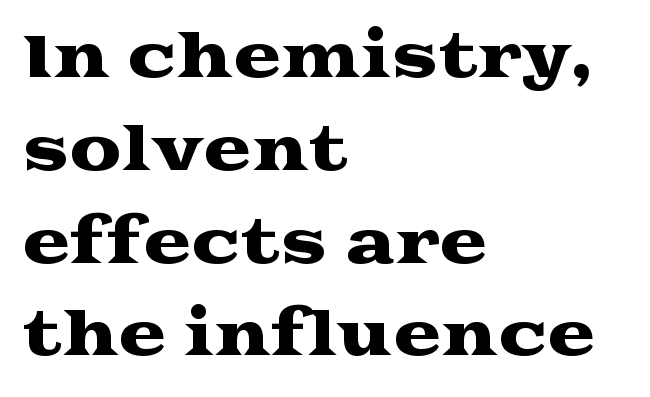
The image shows 58 px wide serif type, upright; set left-aligned, normal line spacing (1.6x), normal letter spacing, not underlined; medium stroke contrast and a medium x-height.
